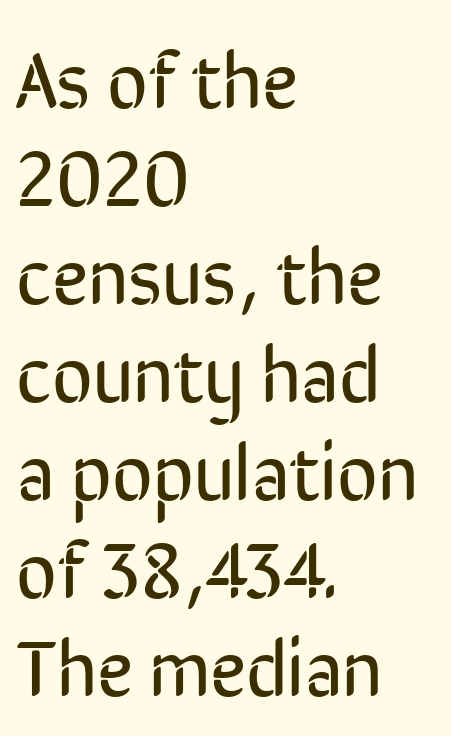
This sample is left-justified, so line endings fall wherever the words run out. Weight class: somewhere from thin through regular. Characters remain perfectly vertical along every line. Observe the absence of serifs on each vertical stroke in this sample. The rendering keeps characters at their native spacing.
